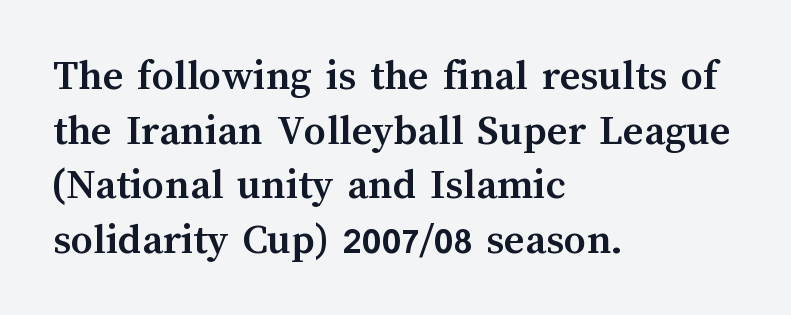
Q: Is the text bold? A: Yes.
Q: Is the text italic (slanted)? A: No, it is upright.
Q: Is the text underlined? A: No.
Q: How is the paragraph aligned? A: Left-aligned.
Q: Is the spacing between letters normal or unusually wide? A: Normal.
Q: Width (condensed, normal, or wide)? A: Normal.
Q: Stroke contrast? A: Medium.
Q: x-height? A: Medium.
Q: Monospaced? A: No.
